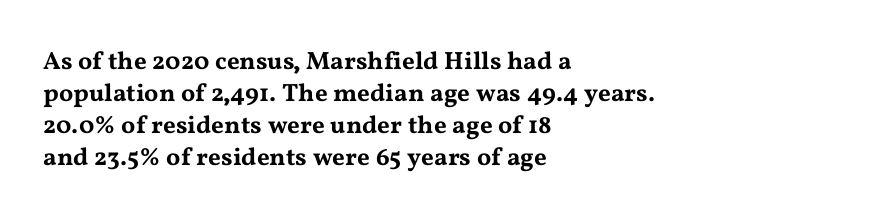
Q: Is the text italic (slanted)? A: No, it is upright.
Q: Is the text underlined? A: No.
Q: How is the paragraph aligned? A: Left-aligned.
Q: Is the spacing between letters normal or unusually wide? A: Normal.
Q: Is the spacing between lines tight, normal or loose? A: Normal.
